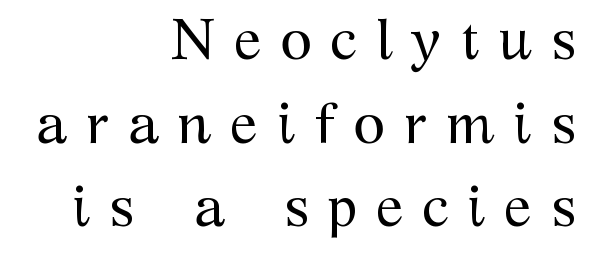
Q: Is the text bold? A: No.
Q: Is the text italic (slanted)? A: No, it is upright.
Q: Is the typeface a serif or a sans-serif typeface? A: Serif.
Q: Is the text underlined? A: No.
Q: How is the paragraph aligned? A: Right-aligned.
Q: Is the spacing between letters normal or unusually wide? A: Unusually wide.
Q: Is the spacing between lines tight, normal or loose? A: Normal.
Q: Width (condensed, normal, or wide)? A: Normal.
Q: Stroke contrast? A: Medium.
Q: x-height? A: Medium.
Q: Monospaced? A: No.
